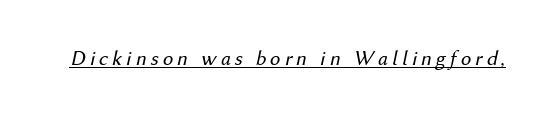
Q: Is the text bold? A: No.
Q: Is the text italic (slanted)? A: Yes, it leans right by about 12 degrees.
Q: Is the text underlined? A: Yes.
